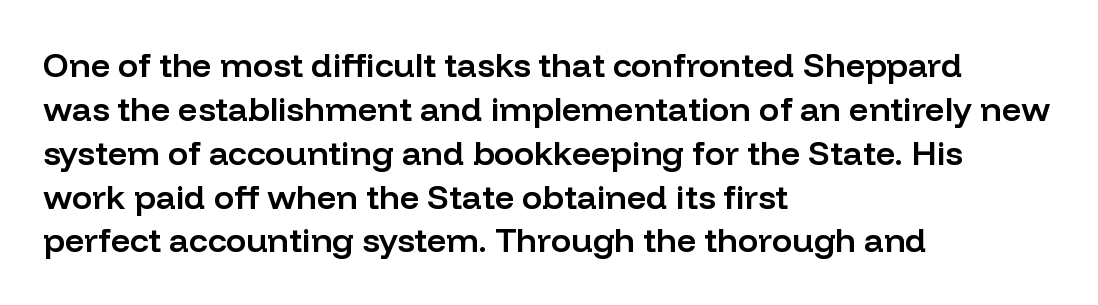
Q: Is the text bold? A: Semi-bold.
Q: Is the text italic (slanted)? A: No, it is upright.
Q: Is the typeface a serif or a sans-serif typeface? A: Sans-serif.
Q: Is the text underlined? A: No.
Q: How is the paragraph aligned? A: Left-aligned.
Q: Is the spacing between letters normal or unusually wide? A: Normal.
Q: Is the spacing between lines tight, normal or loose? A: Normal.
Q: Width (condensed, normal, or wide)? A: Normal.
Q: Stroke contrast? A: Low.
Q: x-height? A: Medium.
Q: Monospaced? A: No.
